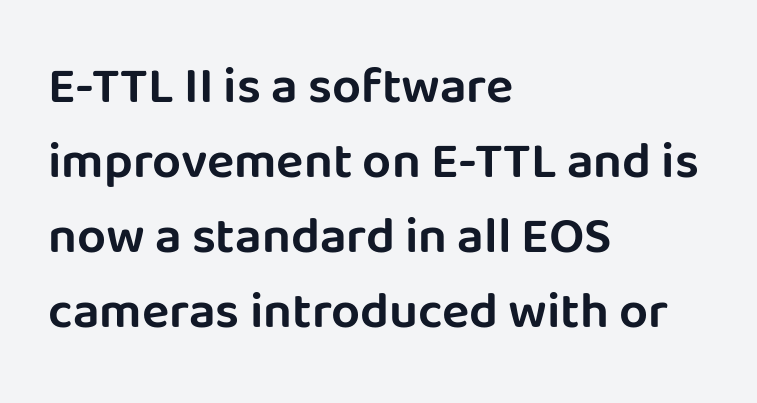
The image shows 51 px sans-serif type, upright; set left-aligned, normal line spacing (1.47x), normal letter spacing, not underlined; low stroke contrast and a large x-height.
